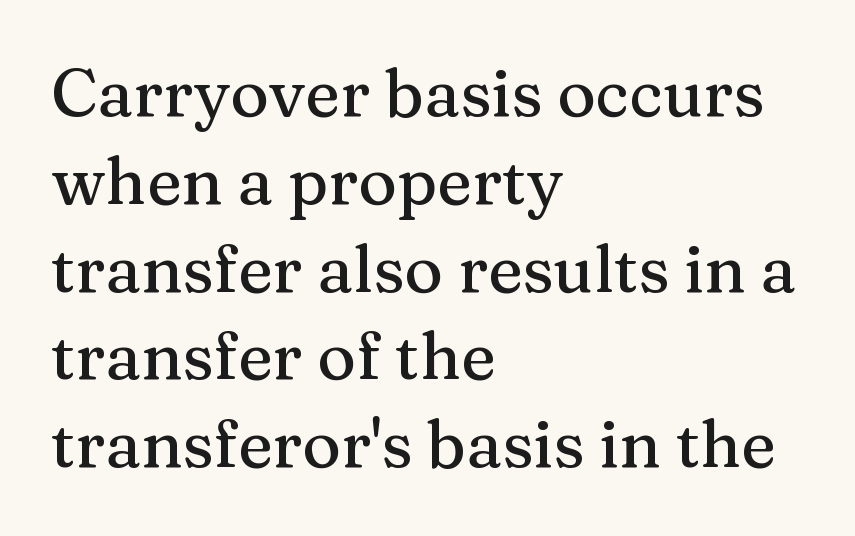
Q: Is the text italic (slanted)? A: No, it is upright.
Q: Is the typeface a serif or a sans-serif typeface? A: Serif.
Q: Is the text underlined? A: No.
Q: How is the paragraph aligned? A: Left-aligned.
Q: Is the spacing between letters normal or unusually wide? A: Normal.
Q: Is the spacing between lines tight, normal or loose? A: Normal.
Q: Width (condensed, normal, or wide)? A: Normal.
Q: Stroke contrast? A: Medium.
Q: x-height? A: Medium.
Q: Monospaced? A: No.
